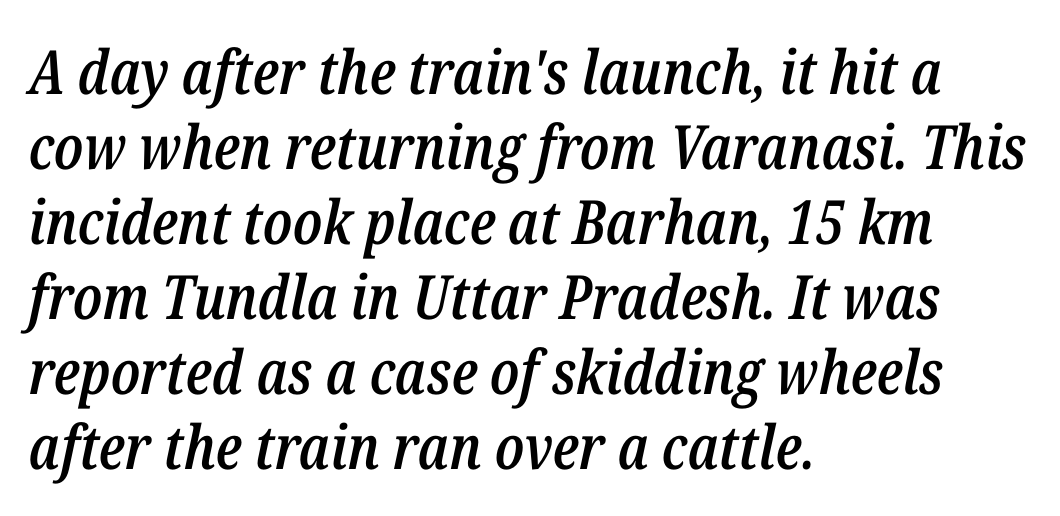
The image shows 61 px semibold, condensed type, italic (leaning right); set left-aligned, line spacing 1.23x, normal letter spacing, not underlined; low stroke contrast and a medium x-height.
